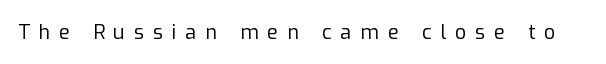
Q: Is the text bold? A: No.
Q: Is the text italic (slanted)? A: No, it is upright.
Q: Is the text underlined? A: No.
Q: Is the spacing between letters normal or unusually wide? A: Unusually wide.
